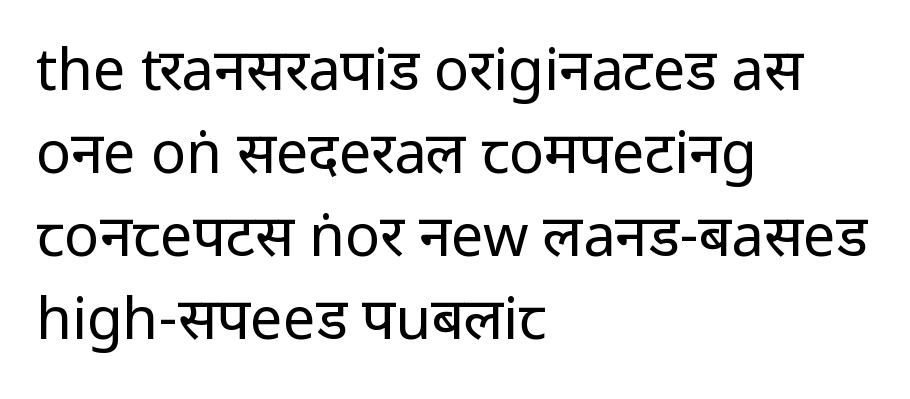
Spacing verdict: proportional, widths tailored to each character. Summary of weight: not heavy and not bold. A clean baseline with only descenders dipping below it. Honestly, the row spacing looks completely unremarkable.
